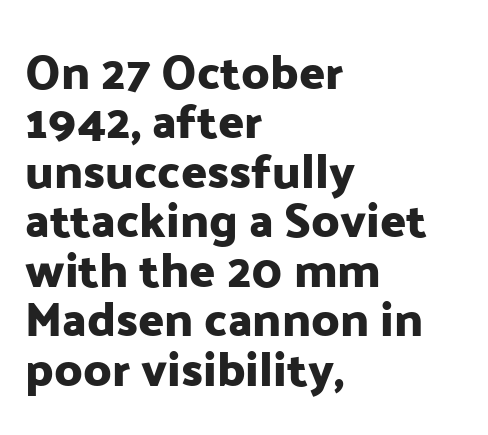
Q: Is the text italic (slanted)? A: No, it is upright.
Q: Is the typeface a serif or a sans-serif typeface? A: Sans-serif.
Q: Is the text underlined? A: No.
Q: How is the paragraph aligned? A: Left-aligned.
Q: Is the spacing between letters normal or unusually wide? A: Normal.
Q: Is the spacing between lines tight, normal or loose? A: Tight.
Q: Width (condensed, normal, or wide)? A: Normal.
Q: Stroke contrast? A: Low.
Q: x-height? A: Medium.
Q: Monospaced? A: No.
